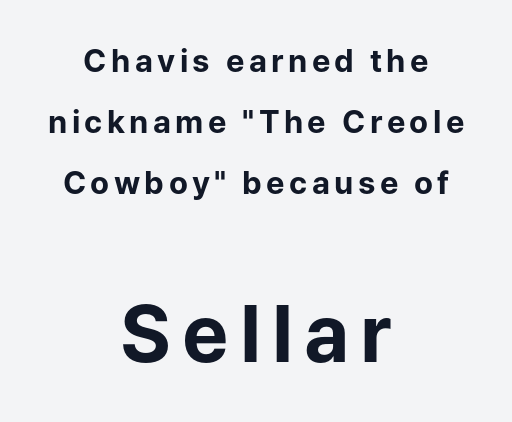
The image shows 78 px bold sans-serif type, upright; set centered, loose line spacing (1.96x), not underlined; the second (bottom) block is 2.52x larger; low stroke contrast and a medium x-height.
